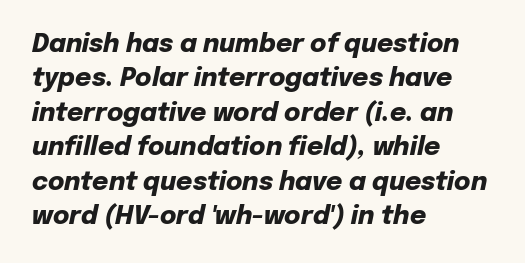
{"italic": "yes", "lean": "right", "slant_degrees": 12, "bold": "yes", "underline": "no", "align": "left", "line_spacing": "normal", "line_spacing_ratio": 1.38, "letter_spacing": "normal", "letter_spacing_em": 0.0, "glyph_px": 25}
